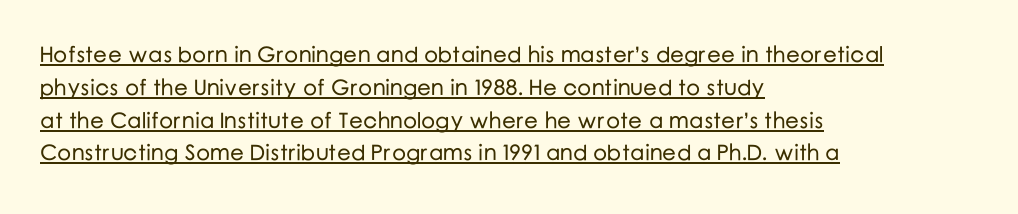
The image shows 22 px text type, upright; set left-aligned, normal line spacing (1.49x), normal letter spacing, underlined.
